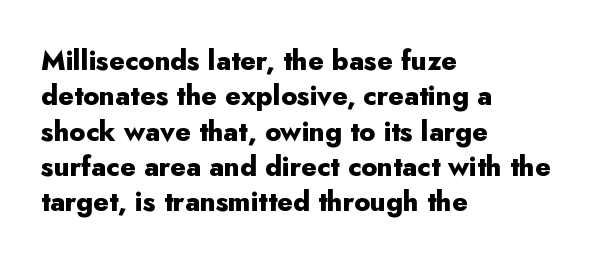
The image shows 27 px bold type, upright; set left-aligned, normal line spacing (1.31x), normal letter spacing, not underlined.
